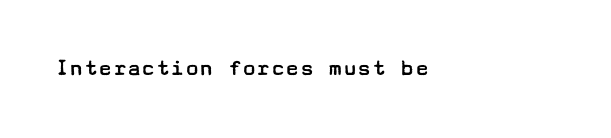
{"italic": "no", "bold": "no", "underline": "no", "align": "left", "letter_spacing": "normal", "letter_spacing_em": 0.0, "glyph_px": 24}
